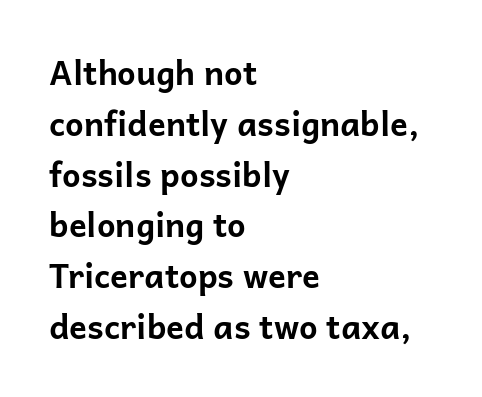
Q: Is the text bold? A: Yes.
Q: Is the text italic (slanted)? A: No, it is upright.
Q: Is the typeface a serif or a sans-serif typeface? A: Sans-serif.
Q: Is the text underlined? A: No.
Q: How is the paragraph aligned? A: Left-aligned.
Q: Is the spacing between letters normal or unusually wide? A: Normal.
Q: Is the spacing between lines tight, normal or loose? A: Normal.
Q: Width (condensed, normal, or wide)? A: Normal.
Q: Stroke contrast? A: Low.
Q: x-height? A: Medium.
Q: Monospaced? A: No.
